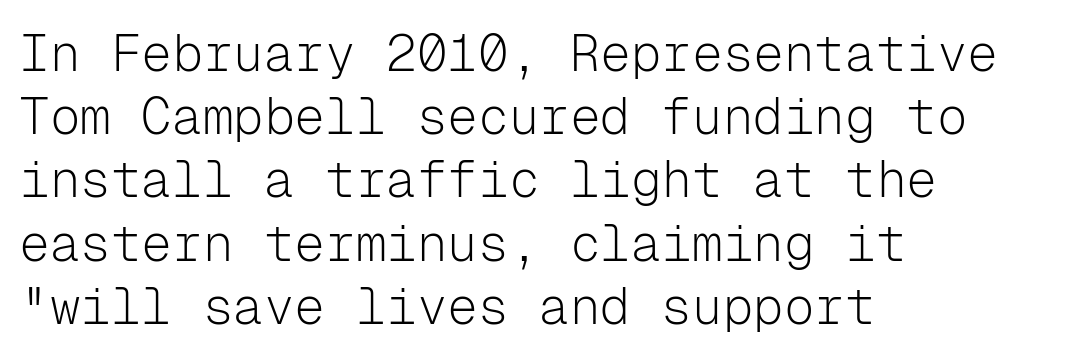
{"serif": "no", "italic": "no", "bold": "no", "weight": "light", "width": "normal", "stroke_contrast": "low", "x_height": "medium", "monospaced": "yes", "underline": "no", "align": "left", "line_spacing_ratio": 1.24, "letter_spacing": "normal", "letter_spacing_em": 0.0, "glyph_px": 51}
